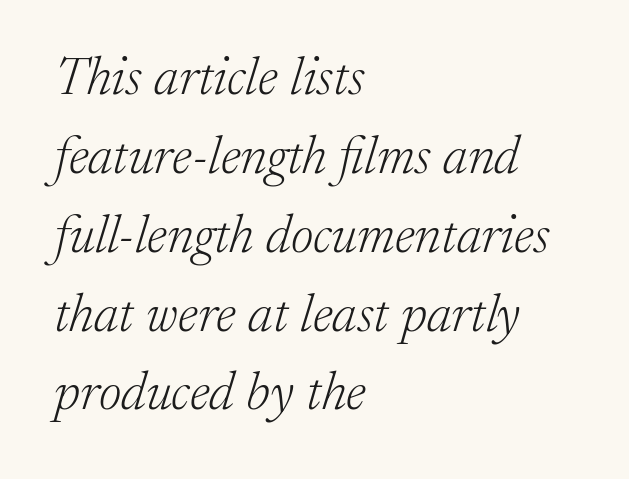
The image shows 54 px light serif type, italic (leaning right); set left-aligned, normal line spacing (1.46x), normal letter spacing, not underlined; low stroke contrast and a medium x-height.
